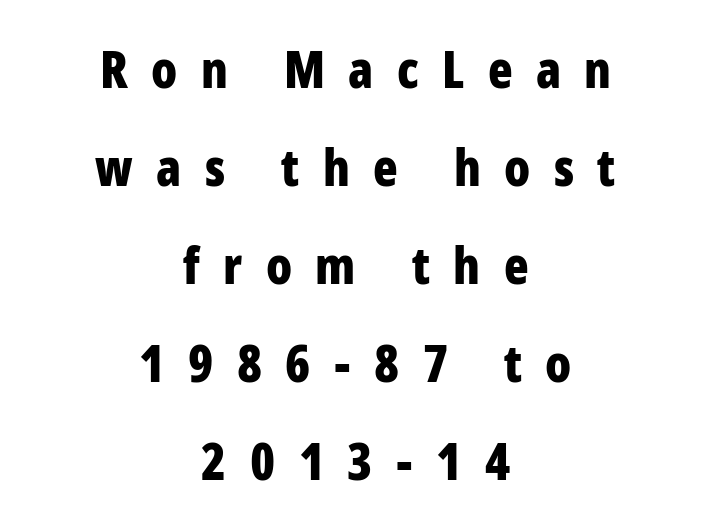
{"serif": "no", "italic": "no", "bold": "yes", "weight": "bold", "width": "condensed", "stroke_contrast": "low", "x_height": "medium", "monospaced": "no", "underline": "no", "align": "center", "line_spacing": "loose", "line_spacing_ratio": 1.92, "letter_spacing": "wide", "letter_spacing_em": 0.46, "glyph_px": 51}
